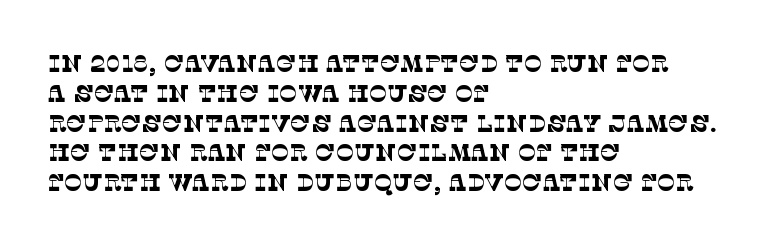
The image shows 24 px text type; set left-aligned, line spacing 1.24x, normal letter spacing, not underlined.
